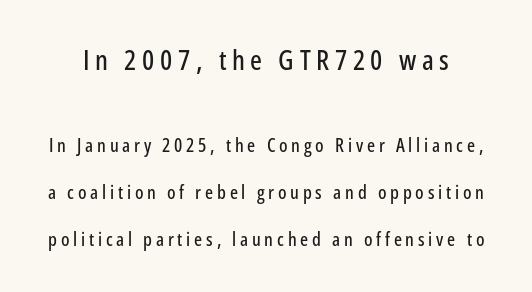
The image shows 28 px condensed sans-serif type, upright; set loose line spacing (2.46x), unusually wide letter spacing (+0.2 em), not underlined; the first (top) block is 1.47x larger; low stroke contrast and a medium x-height.
